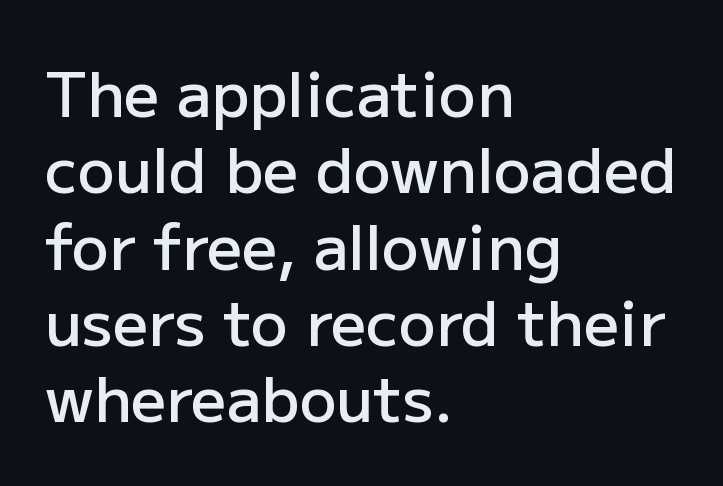
Q: Is the text bold? A: Semi-bold.
Q: Is the text italic (slanted)? A: No, it is upright.
Q: Is the typeface a serif or a sans-serif typeface? A: Sans-serif.
Q: Is the text underlined? A: No.
Q: How is the paragraph aligned? A: Left-aligned.
Q: Is the spacing between letters normal or unusually wide? A: Normal.
Q: Width (condensed, normal, or wide)? A: Normal.
Q: Stroke contrast? A: Low.
Q: x-height? A: Medium.
Q: Monospaced? A: No.
